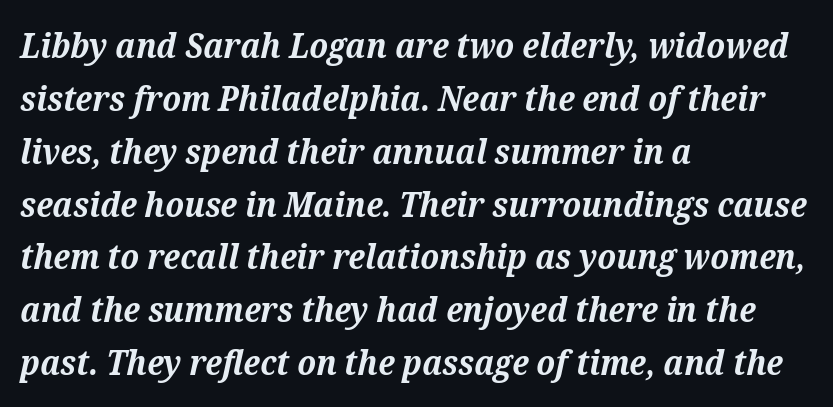
{"serif": "yes", "italic": "yes", "lean": "right", "slant_degrees": 12, "bold": "yes", "weight": "bold", "width": "normal", "stroke_contrast": "medium", "x_height": "medium", "monospaced": "no", "underline": "no", "align": "left", "line_spacing": "normal", "line_spacing_ratio": 1.51, "letter_spacing": "normal", "letter_spacing_em": 0.0, "glyph_px": 35}
